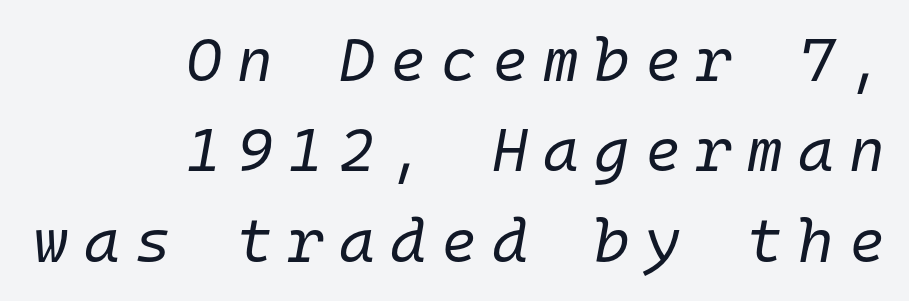
The rendering uses typewriter-style spacing with identical character cells. Horizontal bands of white between lines are of average thickness. The rendering applies a slant to the glyphs. Weight: in the light-to-regular range.
